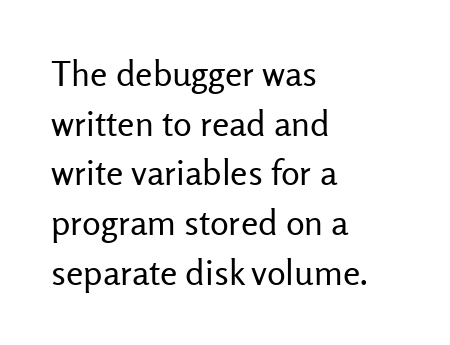
The image shows 35 px regular-weight sans-serif type, upright; set left-aligned, normal line spacing (1.42x), normal letter spacing, not underlined; low stroke contrast and a medium x-height.
